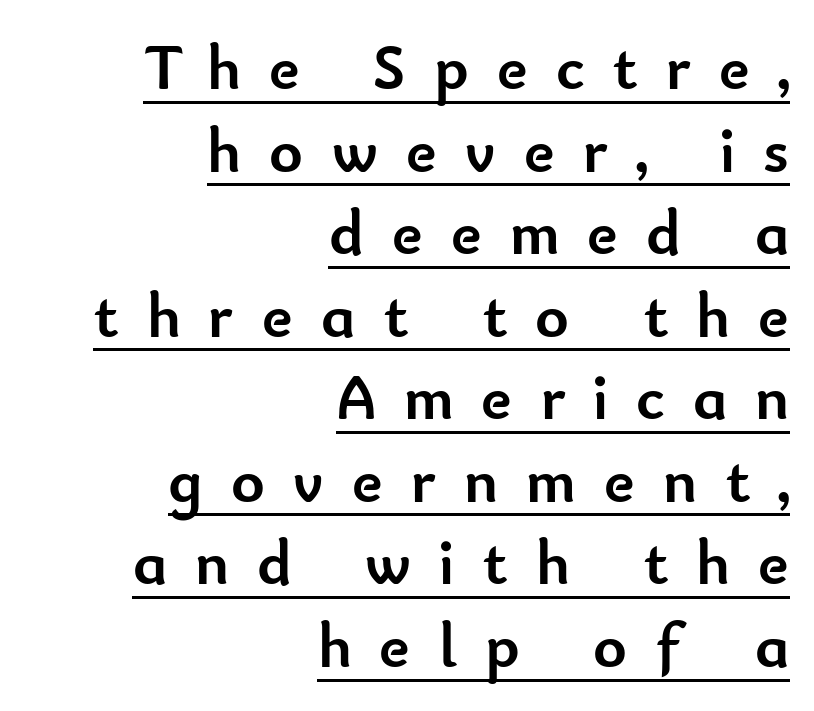
A dark, heavy texture on the line: the type is bold. The rendering uses the underline text-decoration. This is sans-serif lettering, the kind often seen on screens and signage. Inter-character spacing is expanded well beyond the font's built-in metrics. A student would call this right alignment; a typographer would say flush right, rag left.
